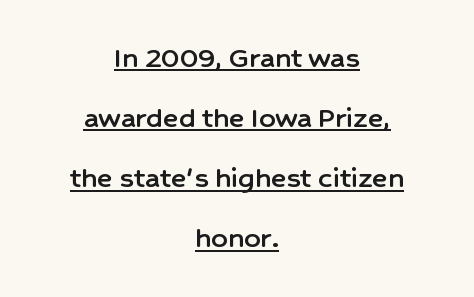
Each letter keeps its own natural width here, so spacing adapts to shape. The text was rendered using a sans face with plain stroke endings. This is the regular roman posture of the typeface. A centered setting, common on invitations and titles, is used for this passage. Observe the ordinary spacing: letters are neighbours, not strangers. Every word sits above its own underline.
